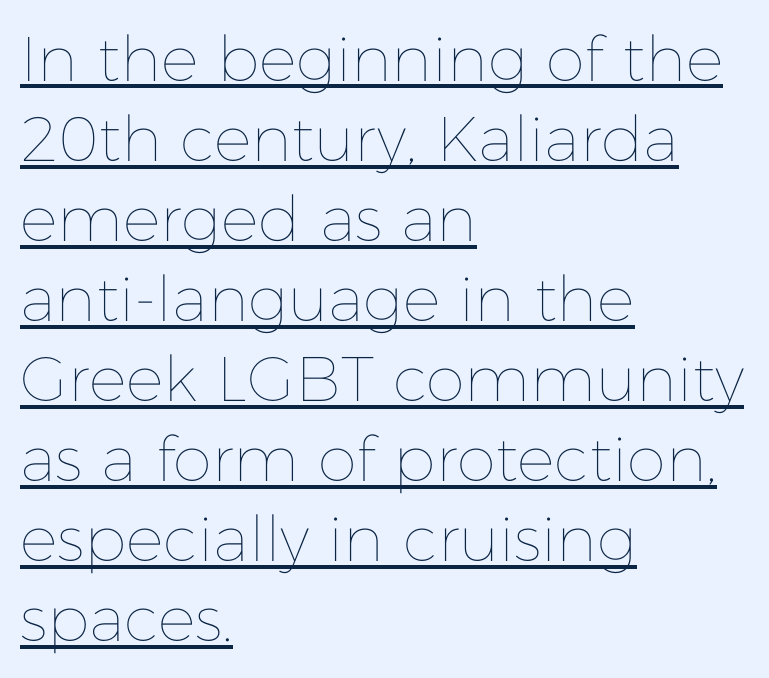
{"italic": "no", "bold": "no", "weight": "thin", "width": "normal", "stroke_contrast": "low", "x_height": "medium", "monospaced": "no", "underline": "yes", "align": "left", "line_spacing": "normal", "line_spacing_ratio": 1.27, "letter_spacing": "normal", "letter_spacing_em": 0.0, "glyph_px": 63}
